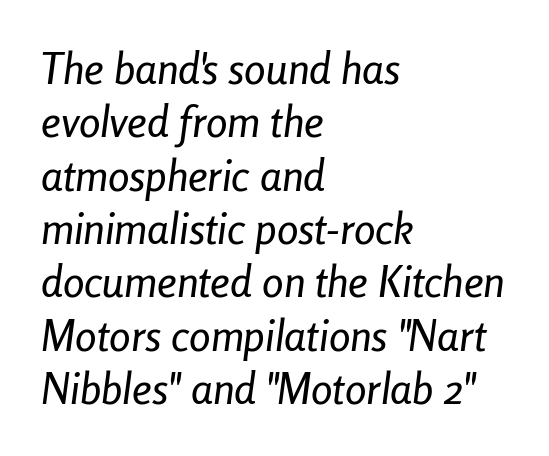
The image shows 43 px condensed type, italic (leaning right); set left-aligned, line spacing 1.24x, normal letter spacing, not underlined; low stroke contrast and a medium x-height.
